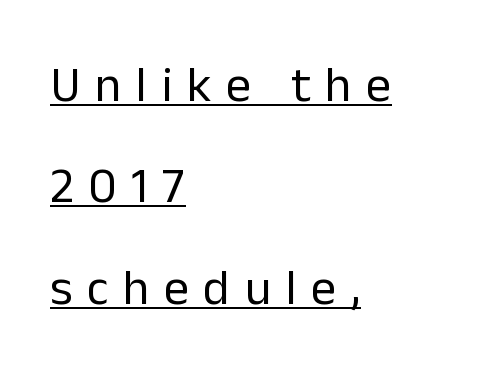
Q: Is the text bold? A: No.
Q: Is the text italic (slanted)? A: No, it is upright.
Q: Is the typeface a serif or a sans-serif typeface? A: Sans-serif.
Q: Is the text underlined? A: Yes.
Q: How is the paragraph aligned? A: Left-aligned.
Q: Is the spacing between letters normal or unusually wide? A: Unusually wide.
Q: Is the spacing between lines tight, normal or loose? A: Loose.
Q: Width (condensed, normal, or wide)? A: Normal.
Q: Stroke contrast? A: Low.
Q: x-height? A: Medium.
Q: Monospaced? A: No.
